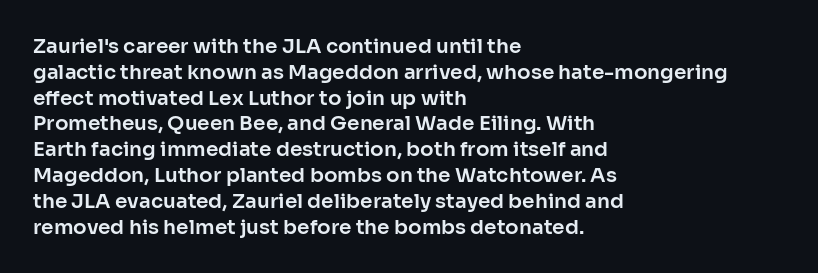
The image shows 20 px text type, upright; set left-aligned, normal line spacing (1.29x), normal letter spacing, not underlined.
